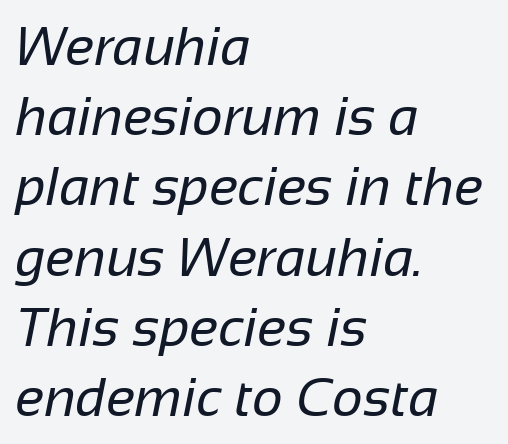
{"serif": "no", "bold": "no", "weight": "regular", "width": "normal", "stroke_contrast": "low", "x_height": "medium", "monospaced": "no", "underline": "no", "align": "left", "line_spacing": "normal", "line_spacing_ratio": 1.3, "letter_spacing": "normal", "letter_spacing_em": 0.0, "glyph_px": 54}
